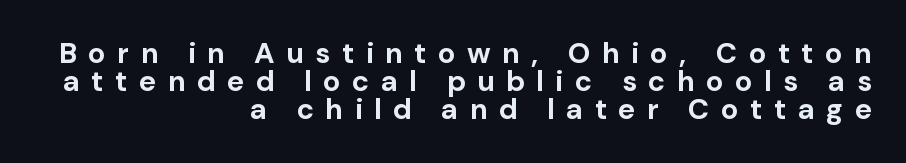
{"serif": "no", "italic": "no", "bold": "yes", "weight": "bold", "width": "normal", "stroke_contrast": "low", "x_height": "medium", "monospaced": "no", "underline": "no", "align": "right", "line_spacing": "tight", "line_spacing_ratio": 0.97, "letter_spacing": "wide", "letter_spacing_em": 0.39, "glyph_px": 29}
